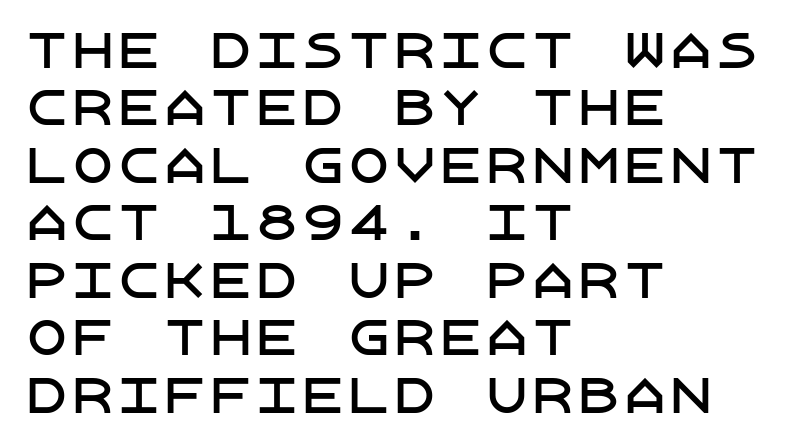
{"serif": "no", "italic": "no", "width": "normal", "stroke_contrast": "low", "x_height": "large", "underline": "no", "align": "left", "line_spacing": "normal", "line_spacing_ratio": 1.25, "letter_spacing": "normal", "letter_spacing_em": 0.0, "glyph_px": 46}
